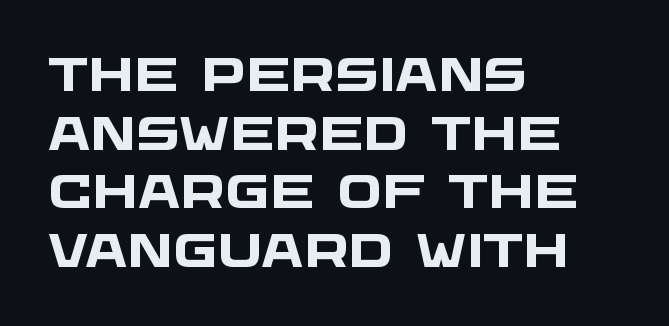
{"serif": "no", "bold": "yes", "weight": "heavy", "width": "wide", "stroke_contrast": "low", "x_height": "large", "monospaced": "no", "underline": "no", "align": "left", "line_spacing": "normal", "line_spacing_ratio": 1.25, "letter_spacing": "normal", "letter_spacing_em": 0.0, "glyph_px": 47}
